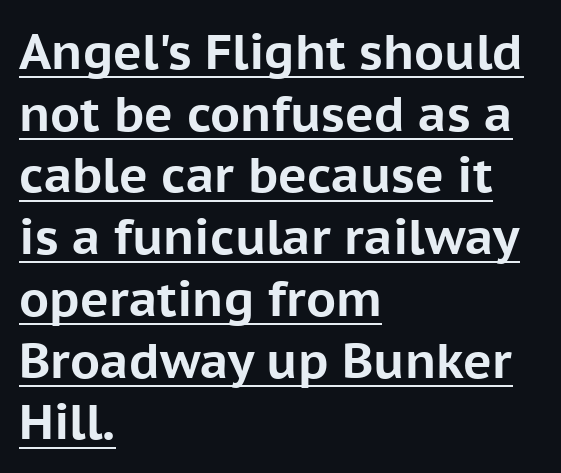
{"serif": "no", "italic": "no", "bold": "yes", "weight": "bold", "width": "normal", "stroke_contrast": "low", "x_height": "medium", "monospaced": "no", "underline": "yes", "align": "left", "line_spacing": "normal", "line_spacing_ratio": 1.26, "letter_spacing": "normal", "letter_spacing_em": 0.0, "glyph_px": 49}
